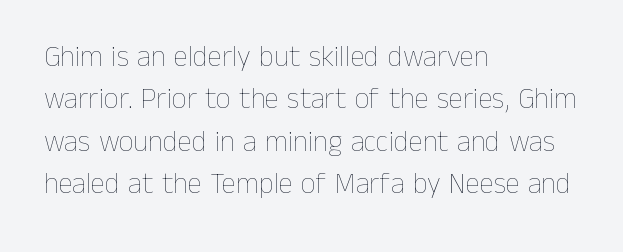
Heaviness? Minimal to ordinary, like unemphasized prose. Vertically, the passage feels balanced, rows spaced as you'd expect. The area under the type is left untouched. Reading down the block, your eye returns to a fixed left position each line. Tracking value appears to be zero — textbook default spacing. The letters advance in unequal steps, a hallmark of proportional type.
